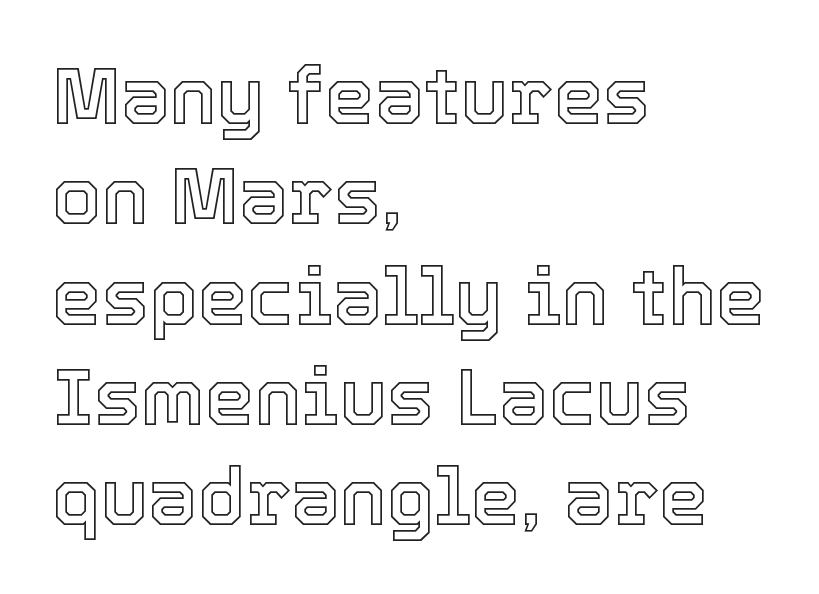
Compared with a centered layout, this one pins lines to the left instead. The block of text has a typical density, with ordinary space between rows. Nobody drew a line under any word here. Spacing between characters is what you'd get straight out of the box.
